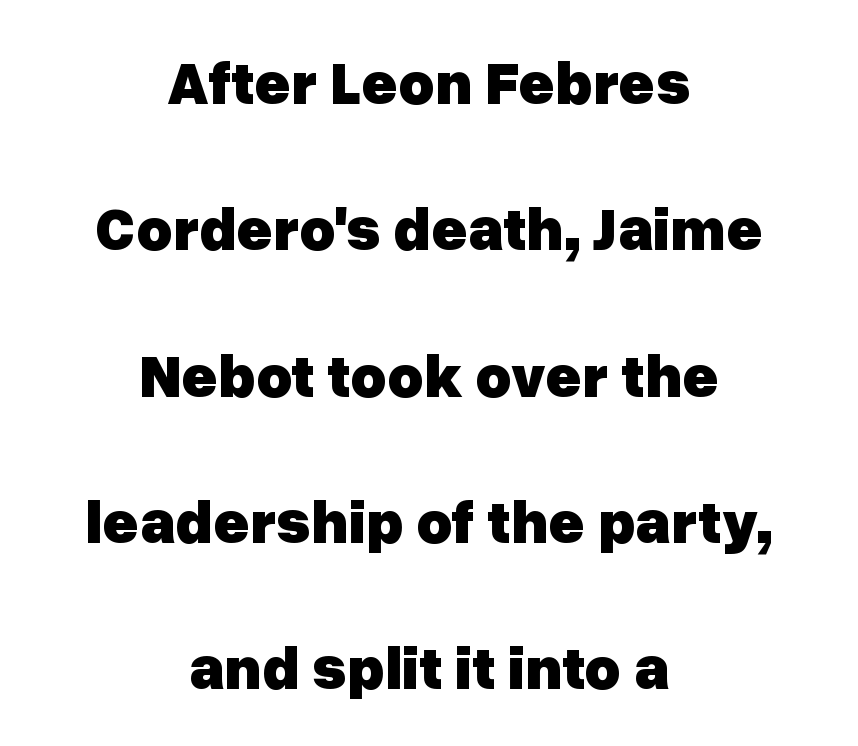
The image shows 62 px heavy sans-serif type, upright; set centered, loose line spacing (2.36x), normal letter spacing, not underlined; low stroke contrast and a medium x-height.
